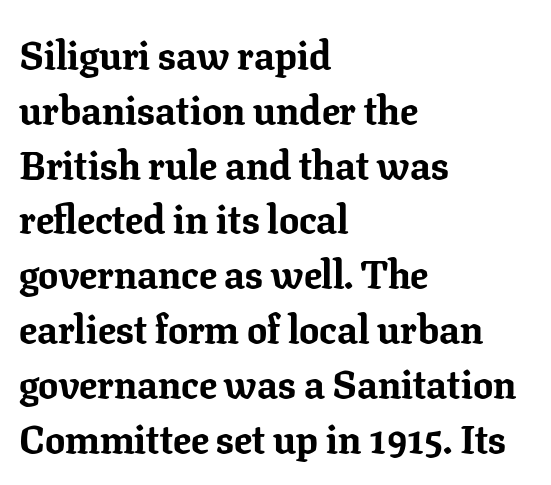
Q: Is the text bold? A: Yes.
Q: Is the text italic (slanted)? A: No, it is upright.
Q: Is the typeface a serif or a sans-serif typeface? A: Serif.
Q: Is the text underlined? A: No.
Q: How is the paragraph aligned? A: Left-aligned.
Q: Is the spacing between letters normal or unusually wide? A: Normal.
Q: Is the spacing between lines tight, normal or loose? A: Normal.
Q: Width (condensed, normal, or wide)? A: Normal.
Q: Stroke contrast? A: Low.
Q: x-height? A: Medium.
Q: Monospaced? A: No.
